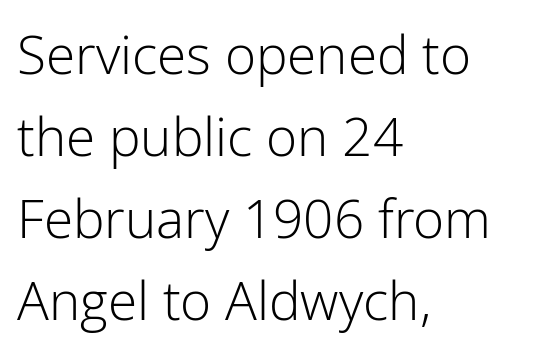
Q: Is the text bold? A: No.
Q: Is the text italic (slanted)? A: No, it is upright.
Q: Is the typeface a serif or a sans-serif typeface? A: Sans-serif.
Q: Is the text underlined? A: No.
Q: How is the paragraph aligned? A: Left-aligned.
Q: Is the spacing between letters normal or unusually wide? A: Normal.
Q: Is the spacing between lines tight, normal or loose? A: Normal.
Q: Width (condensed, normal, or wide)? A: Normal.
Q: Stroke contrast? A: Low.
Q: x-height? A: Medium.
Q: Monospaced? A: No.
